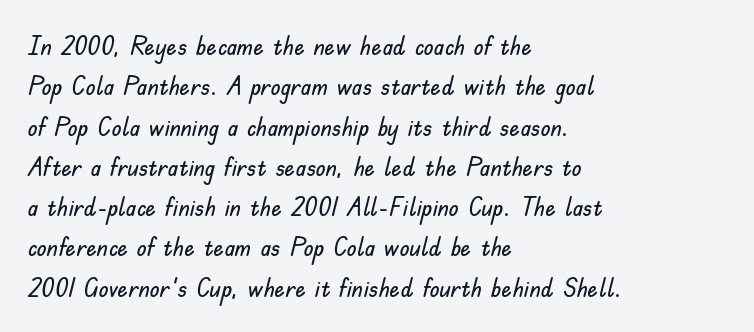
Q: Is the text italic (slanted)? A: Yes.
Q: Is the text underlined? A: No.
Q: How is the paragraph aligned? A: Left-aligned.
Q: Is the spacing between letters normal or unusually wide? A: Normal.
Q: Is the spacing between lines tight, normal or loose? A: Normal.
